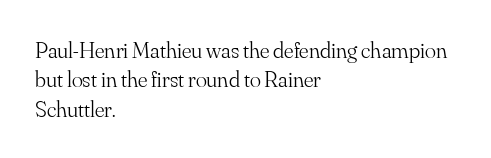
It's the straight-up-and-down kind of type. The face used here is rendered with its standard letterfit. The setting favours the left margin, as ordinary paragraphs usually do. This is not heavy type; no bold has been used. Interline gaps are of average width in this sample.
